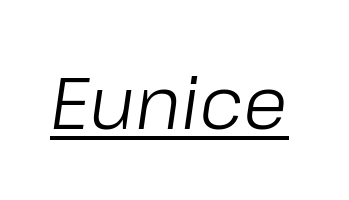
The image shows 73 px light type, italic (leaning right); set normal letter spacing, underlined; low stroke contrast and a medium x-height.
